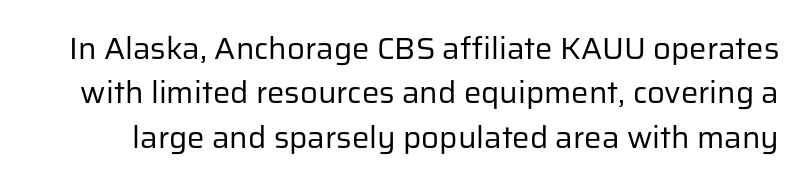
{"serif": "no", "italic": "no", "bold": "no", "weight": "regular", "width": "normal", "stroke_contrast": "low", "x_height": "medium", "monospaced": "no", "underline": "no", "line_spacing": "normal", "line_spacing_ratio": 1.43, "letter_spacing": "normal", "letter_spacing_em": 0.0, "glyph_px": 31}
